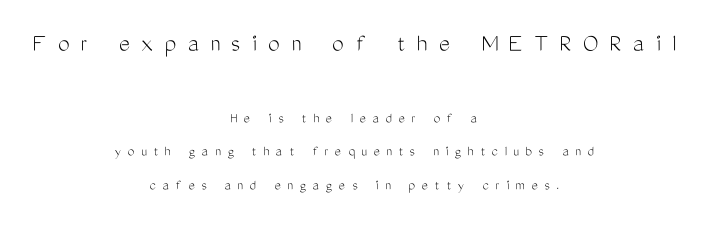
The lines in this sample share a center point and differ in where they start and stop. A light-to-regular cut is what we see here. Leading: increased. In this sample the first text group is rendered at the bigger scale. In terms of posture, this sample is upright.
